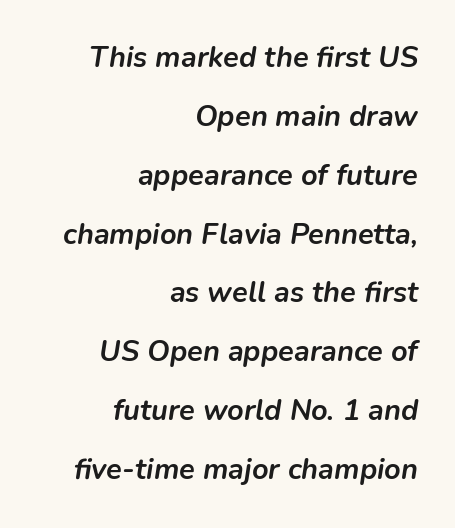
Q: Is the text bold? A: Yes.
Q: Is the text italic (slanted)? A: Yes, it leans right by about 9 degrees.
Q: Is the text underlined? A: No.
Q: How is the paragraph aligned? A: Right-aligned.
Q: Is the spacing between letters normal or unusually wide? A: Normal.
Q: Is the spacing between lines tight, normal or loose? A: Loose.
Q: Width (condensed, normal, or wide)? A: Normal.
Q: Stroke contrast? A: Low.
Q: x-height? A: Medium.
Q: Monospaced? A: No.
